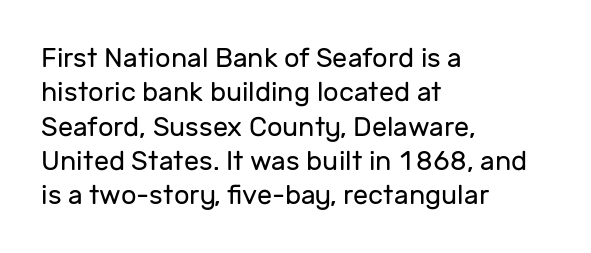
The image shows 27 px text type, upright; set left-aligned, normal line spacing (1.27x), normal letter spacing, not underlined.
